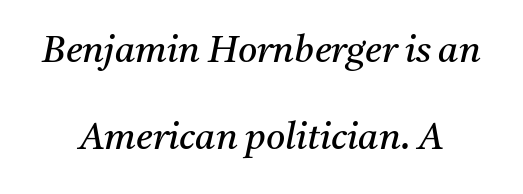
The image shows 37 px regular-weight serif type, italic (leaning right); set centered, loose line spacing (2.36x), normal letter spacing, not underlined; medium stroke contrast and a medium x-height.
